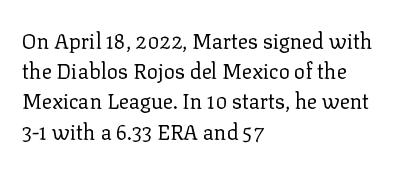
Regarding leading, the lines here are spaced in the standard way. Underline: absent. A classic flush-left, rag-right setting is used for this passage. Every character sits straight up, as roman type does.
